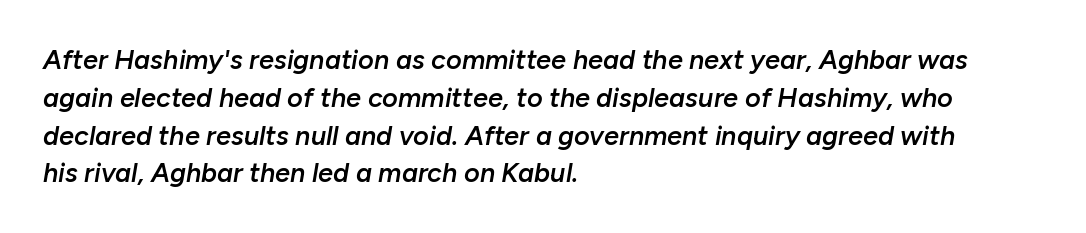
The image shows 27 px text type, italic (leaning right); set left-aligned, normal line spacing (1.4x), normal letter spacing, not underlined.
